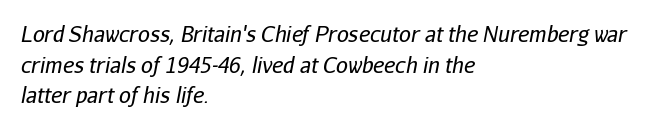
Each line starts at the same left margin while the right side varies. No extra ink here — the face is not bold. Descenders hang freely into open space. Is the letter spacing exaggerated? No — it looks like the ordinary default. What's the leading like? Ordinary, nothing unusual. Posture: slanted.
